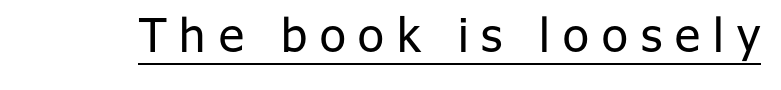
Q: Is the text bold? A: No.
Q: Is the text italic (slanted)? A: No, it is upright.
Q: Is the typeface a serif or a sans-serif typeface? A: Sans-serif.
Q: Is the text underlined? A: Yes.
Q: Is the spacing between letters normal or unusually wide? A: Unusually wide.
Q: Width (condensed, normal, or wide)? A: Normal.
Q: Stroke contrast? A: Low.
Q: x-height? A: Medium.
Q: Monospaced? A: No.
